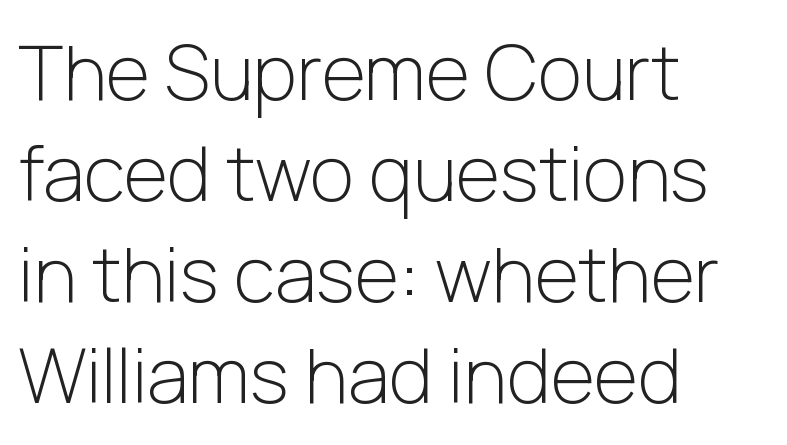
{"serif": "no", "italic": "no", "bold": "no", "weight": "light", "width": "normal", "stroke_contrast": "low", "x_height": "medium", "monospaced": "no", "underline": "no", "align": "left", "line_spacing": "normal", "line_spacing_ratio": 1.33, "letter_spacing": "normal", "letter_spacing_em": 0.0, "glyph_px": 76}
